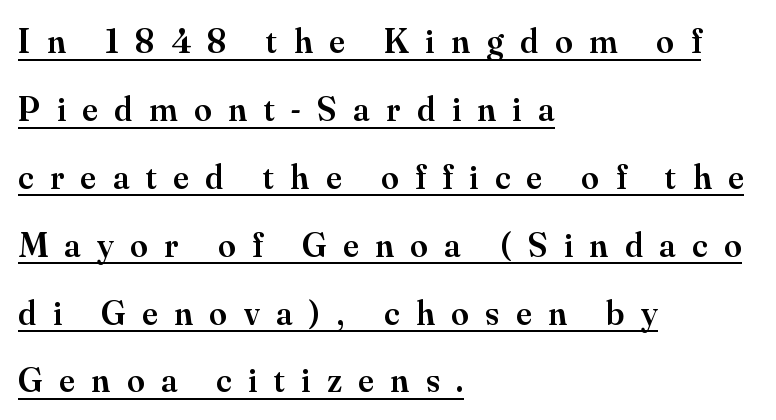
Inter-character spacing is expanded well beyond the font's built-in metrics. Slightly chunky letters — semibold, I'd say, not full bold. No italicization has been applied; the sample stays upright. The glyphs are accompanied by a horizontal stroke just below them. Type style note: has serifs.
